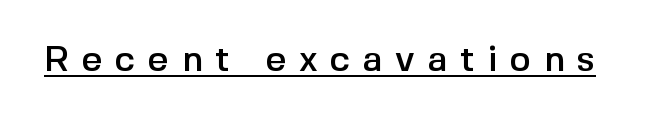
A typesetter would label this face a sans. Looks like someone drew a line under every word here. Italic? Not at all — the glyphs are vertical. The tracking jumps out immediately: characters are airy and widely separated.
